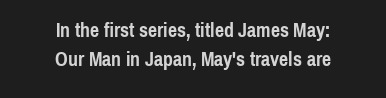
Every stem runs plumb, perpendicular to the baseline. Quick note: underline off. The compositor balanced each line on the midline. Between one letter and the next there's only the usual sliver of space. Students, observe: this is what conventionally led text looks like. Stroke thickness is high; the sample reads as a true bold.
